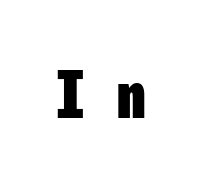
The image shows 68 px heavy, condensed sans-serif type, upright; set unusually wide letter spacing (+0.45 em), not underlined; low stroke contrast and a medium x-height.
